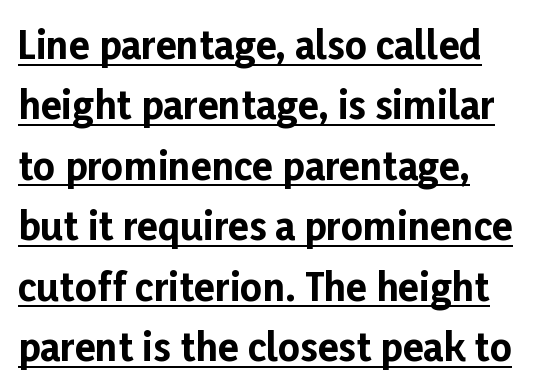
Q: Is the text bold? A: Yes.
Q: Is the text italic (slanted)? A: No, it is upright.
Q: Is the typeface a serif or a sans-serif typeface? A: Sans-serif.
Q: Is the text underlined? A: Yes.
Q: How is the paragraph aligned? A: Left-aligned.
Q: Is the spacing between letters normal or unusually wide? A: Normal.
Q: Is the spacing between lines tight, normal or loose? A: Normal.
Q: Width (condensed, normal, or wide)? A: Normal.
Q: Stroke contrast? A: Low.
Q: x-height? A: Medium.
Q: Monospaced? A: No.
